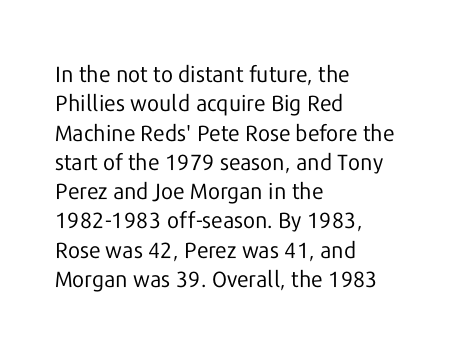
{"italic": "no", "bold": "no", "underline": "no", "align": "left", "line_spacing": "normal", "line_spacing_ratio": 1.33, "letter_spacing": "normal", "letter_spacing_em": 0.0, "glyph_px": 22}
